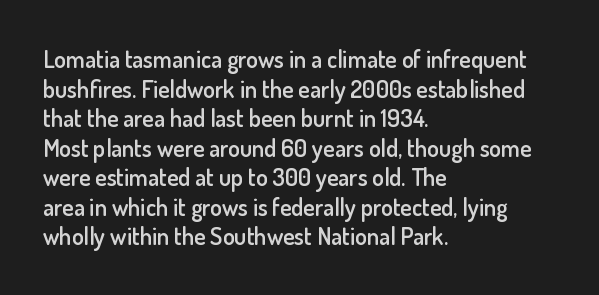
{"italic": "no", "bold": "semi", "underline": "no", "align": "left", "line_spacing_ratio": 1.23, "letter_spacing": "normal", "letter_spacing_em": 0.0, "glyph_px": 24}
